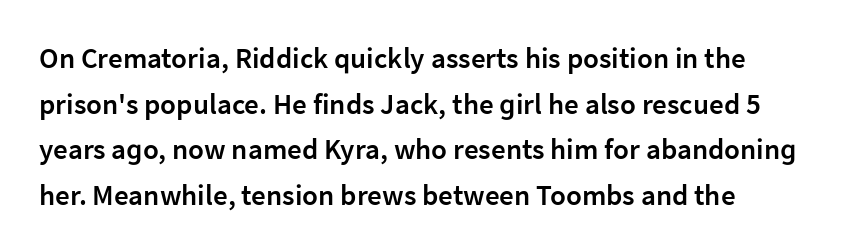
{"serif": "no", "italic": "no", "bold": "semi", "weight": "semibold", "width": "normal", "stroke_contrast": "low", "x_height": "medium", "monospaced": "no", "underline": "no", "line_spacing": "normal", "line_spacing_ratio": 1.57, "letter_spacing": "normal", "letter_spacing_em": 0.0, "glyph_px": 29}
